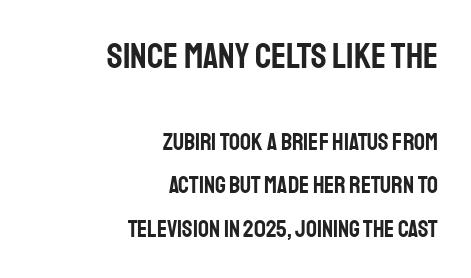
The image shows 36 px condensed sans-serif type, upright; set right-aligned, line spacing 1.81x, normal letter spacing, not underlined; the first (top) block is 1.5x larger; low stroke contrast and a large x-height.
